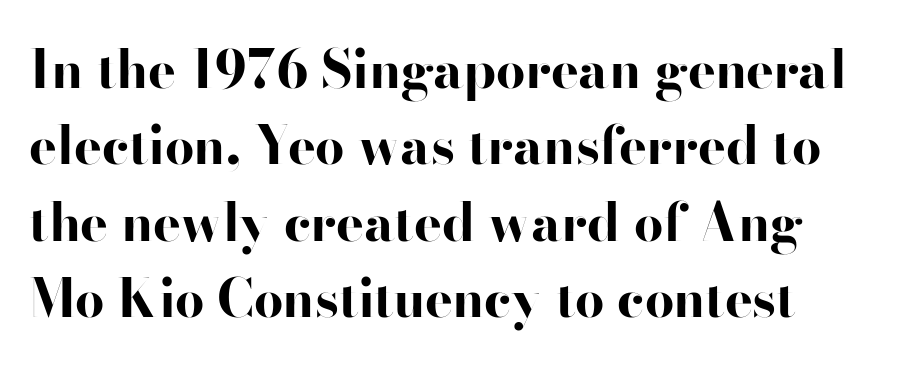
Regarding serifs, this sample does without them. Thick stems and heavy bowls — unmistakably bold. The space beneath each line is pristine and unruled. Default kerning and tracking; the words read as compact shapes. The space between consecutive lines is moderate.
